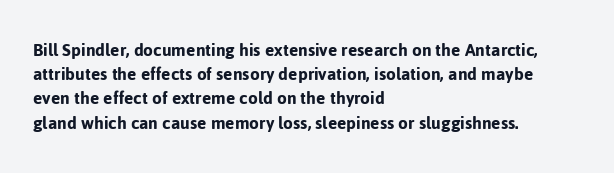
Q: Is the text italic (slanted)? A: No, it is upright.
Q: Is the text underlined? A: No.
Q: How is the paragraph aligned? A: Left-aligned.
Q: Is the spacing between letters normal or unusually wide? A: Normal.
